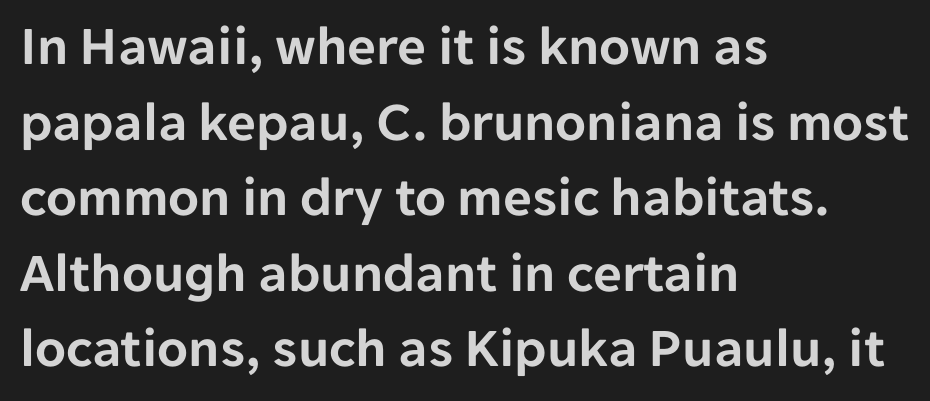
Q: Is the text italic (slanted)? A: No, it is upright.
Q: Is the typeface a serif or a sans-serif typeface? A: Sans-serif.
Q: Is the text underlined? A: No.
Q: How is the paragraph aligned? A: Left-aligned.
Q: Is the spacing between letters normal or unusually wide? A: Normal.
Q: Is the spacing between lines tight, normal or loose? A: Normal.
Q: Width (condensed, normal, or wide)? A: Normal.
Q: Stroke contrast? A: Low.
Q: x-height? A: Medium.
Q: Monospaced? A: No.
